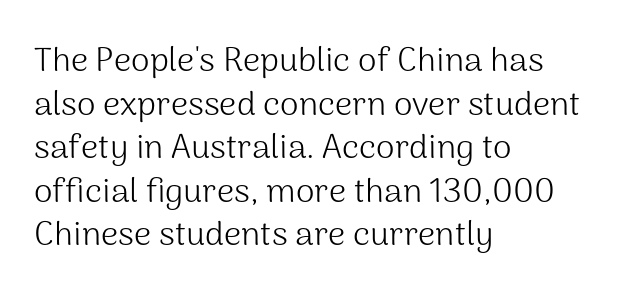
Q: Is the text bold? A: No.
Q: Is the text italic (slanted)? A: No, it is upright.
Q: Is the typeface a serif or a sans-serif typeface? A: Sans-serif.
Q: Is the text underlined? A: No.
Q: How is the paragraph aligned? A: Left-aligned.
Q: Is the spacing between letters normal or unusually wide? A: Normal.
Q: Is the spacing between lines tight, normal or loose? A: Normal.
Q: Width (condensed, normal, or wide)? A: Normal.
Q: Stroke contrast? A: Medium.
Q: x-height? A: Medium.
Q: Monospaced? A: No.
